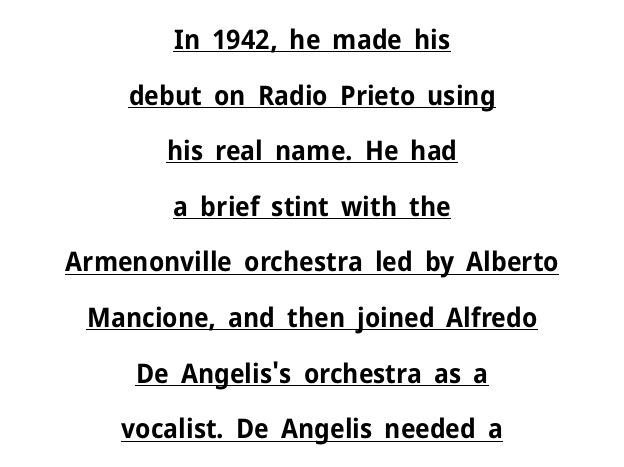
The image shows 27 px bold type, upright; set centered, loose line spacing (2.06x), normal letter spacing, underlined.
